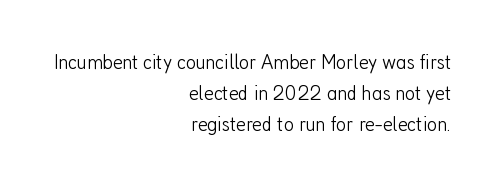
This sample uses an upright cut, with every glyph sitting square on the baseline. There is no visible air inserted between adjacent glyphs. No extra ink here — the face is not bold. Regular leading.
